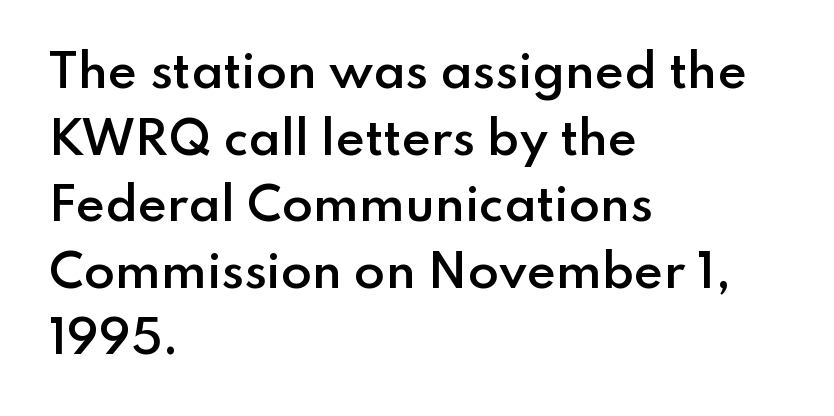
Honestly, the letter spacing is just normal — you wouldn't notice it. Caption: multi-line text, flush left, ragged right. Rendered with straight, roman letterforms. Letterform terminals end flat and unadorned throughout the passage. Looks like regular typesetting: each glyph gets only the width it needs. The block of text has a typical density, with ordinary space between rows.
